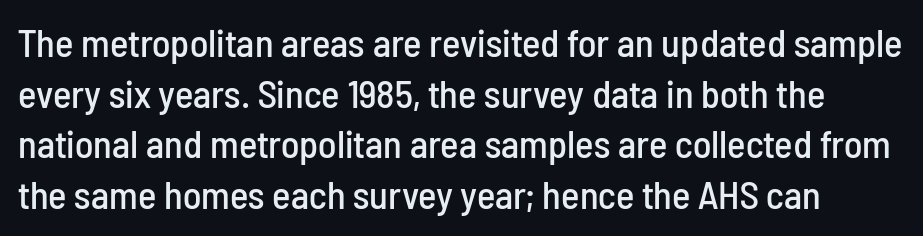
The image shows 39 px condensed sans-serif type, upright; set normal line spacing (1.3x), normal letter spacing, not underlined; low stroke contrast and a medium x-height.
